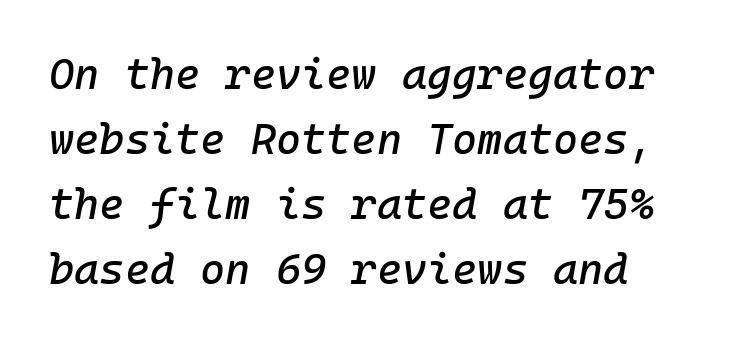
Q: Is the text italic (slanted)? A: Yes, it leans right by about 10 degrees.
Q: Is the text underlined? A: No.
Q: Is the spacing between letters normal or unusually wide? A: Normal.
Q: Is the spacing between lines tight, normal or loose? A: Normal.
Q: Width (condensed, normal, or wide)? A: Normal.
Q: Stroke contrast? A: Low.
Q: x-height? A: Medium.
Q: Monospaced? A: Yes.
